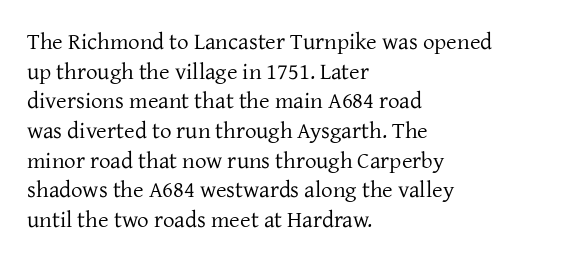
Q: Is the text bold? A: No.
Q: Is the text italic (slanted)? A: No, it is upright.
Q: Is the text underlined? A: No.
Q: How is the paragraph aligned? A: Left-aligned.
Q: Is the spacing between letters normal or unusually wide? A: Normal.
Q: Is the spacing between lines tight, normal or loose? A: Normal.
